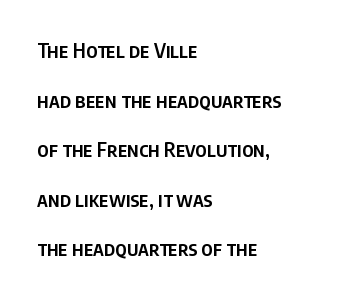
The designer dialed line spacing up above the default. These lines are set flush left with a ragged right edge. Emphasis by weight is partial: semibold. Style check: upright. A bare baseline throughout the passage. Tracking value appears to be zero — textbook default spacing.
